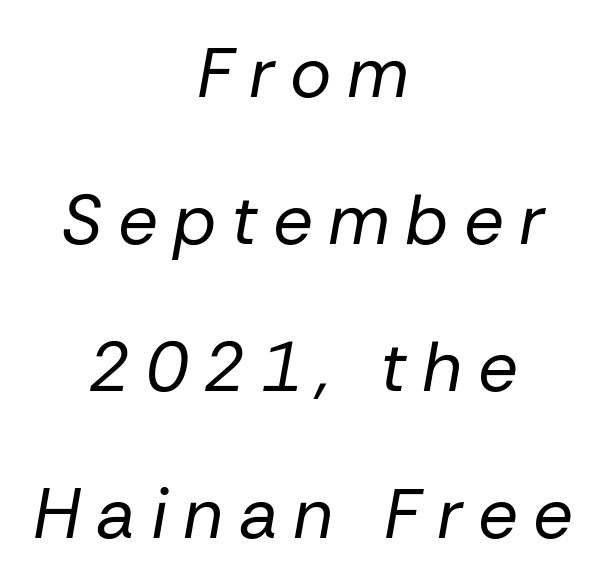
The image shows 70 px regular-weight type, italic (leaning right); set centered, loose line spacing (2.1x), unusually wide letter spacing (+0.22 em), not underlined; low stroke contrast and a medium x-height.
